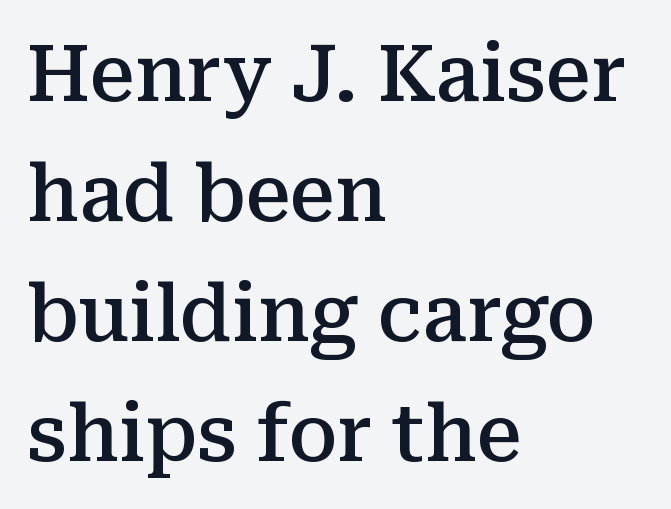
{"serif": "yes", "italic": "no", "bold": "semi", "weight": "semibold", "width": "normal", "stroke_contrast": "medium", "x_height": "medium", "monospaced": "no", "underline": "no", "align": "left", "line_spacing": "normal", "line_spacing_ratio": 1.52, "letter_spacing": "normal", "letter_spacing_em": 0.0, "glyph_px": 79}
